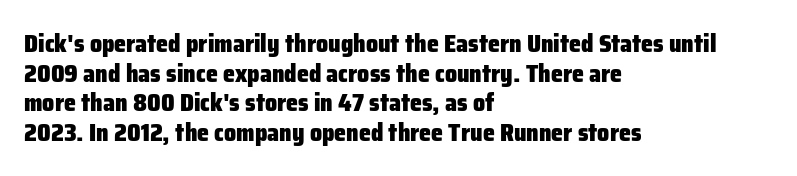
Q: Is the text bold? A: Yes.
Q: Is the text italic (slanted)? A: No, it is upright.
Q: Is the text underlined? A: No.
Q: How is the paragraph aligned? A: Left-aligned.
Q: Is the spacing between letters normal or unusually wide? A: Normal.
